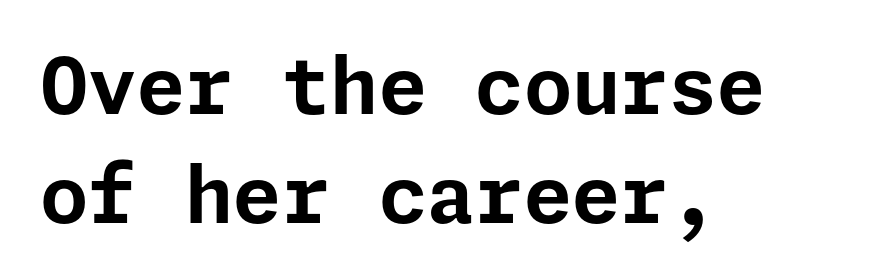
The image shows 78 px bold sans-serif type, upright; set left-aligned, normal line spacing (1.4x), normal letter spacing, not underlined; low stroke contrast and a medium x-height.
